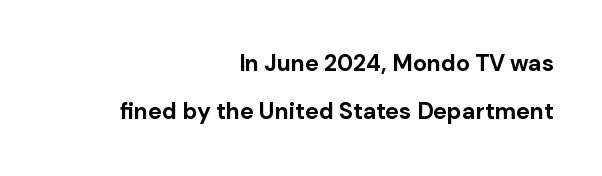
Q: Is the text bold? A: Yes.
Q: Is the text italic (slanted)? A: No, it is upright.
Q: Is the text underlined? A: No.
Q: How is the paragraph aligned? A: Right-aligned.
Q: Is the spacing between letters normal or unusually wide? A: Normal.
Q: Is the spacing between lines tight, normal or loose? A: Loose.
